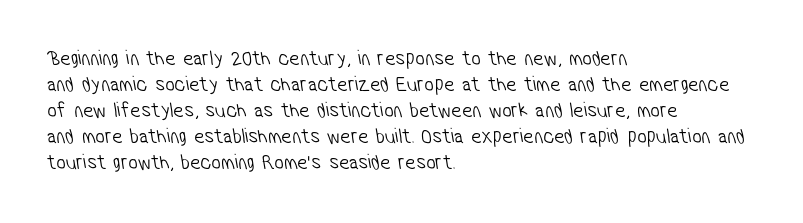
One-word summary of the alignment: left. Spacing between characters is what you'd get straight out of the box. A bare baseline throughout the passage. The weight would be labelled regular, book, light, or lighter still.
